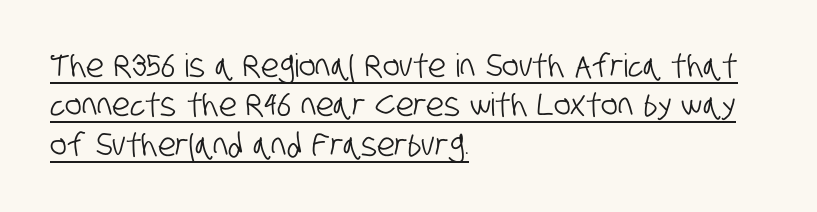
Q: Is the typeface a serif or a sans-serif typeface? A: Sans-serif.
Q: Is the text underlined? A: Yes.
Q: How is the paragraph aligned? A: Left-aligned.
Q: Is the spacing between letters normal or unusually wide? A: Normal.
Q: Width (condensed, normal, or wide)? A: Condensed.
Q: Stroke contrast? A: Low.
Q: x-height? A: Large.
Q: Monospaced? A: No.
